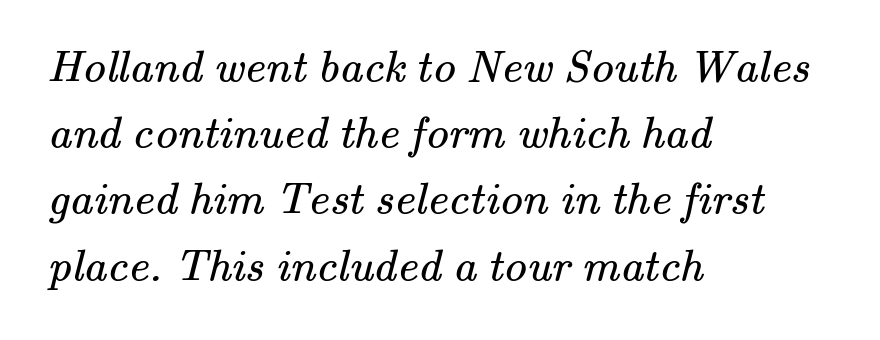
Font category for this specimen: serif. Inter-character spacing is left at the font's built-in metrics. Baseline-to-baseline distance is the conventional proportion of letter height. Is this a fixed-width face? No — the glyphs have proportional, varying widths. Caption: face not bold, strokes unweighted. Casual observation: everything's shoved over to the left.
